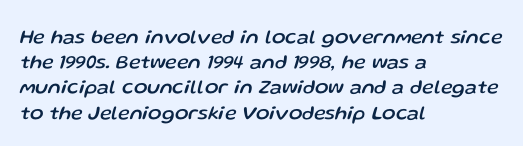
Q: Is the text italic (slanted)? A: Yes, it leans right by about 13 degrees.
Q: Is the text underlined? A: No.
Q: How is the paragraph aligned? A: Left-aligned.
Q: Is the spacing between letters normal or unusually wide? A: Normal.
Q: Is the spacing between lines tight, normal or loose? A: Normal.
